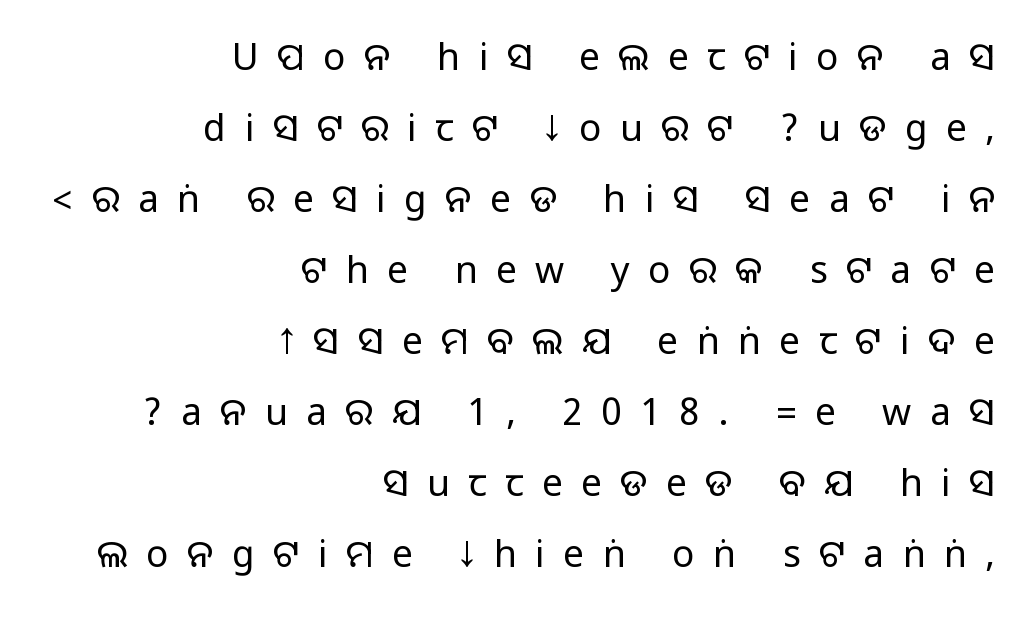
{"serif": "no", "italic": "no", "width": "normal", "stroke_contrast": "medium", "monospaced": "no", "underline": "no", "align": "right", "line_spacing": "loose", "line_spacing_ratio": 1.92, "letter_spacing": "wide", "letter_spacing_em": 0.5, "glyph_px": 37}
